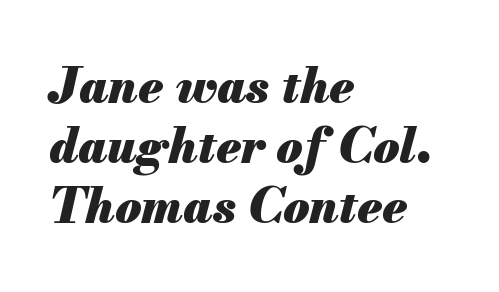
{"italic": "yes", "lean": "right", "slant_degrees": 13, "bold": "yes", "weight": "heavy", "width": "normal", "stroke_contrast": "medium", "x_height": "small", "monospaced": "no", "underline": "no", "align": "left", "line_spacing": "normal", "line_spacing_ratio": 1.25, "letter_spacing": "normal", "letter_spacing_em": 0.0, "glyph_px": 48}
